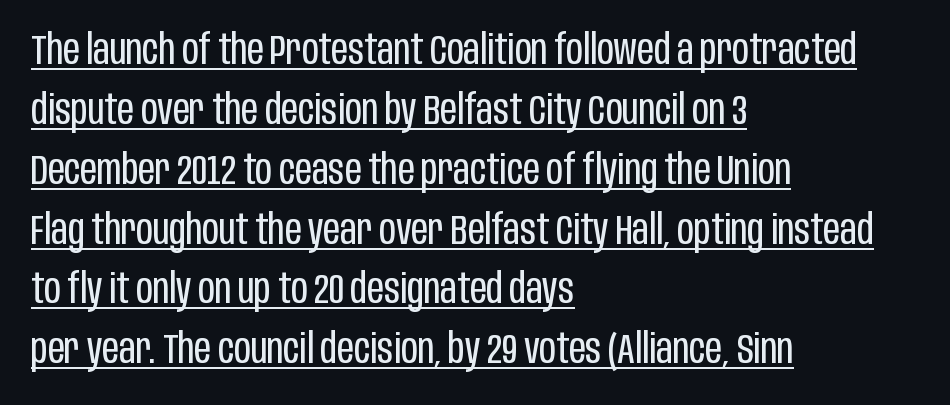
Q: Is the text bold? A: No.
Q: Is the text italic (slanted)? A: No, it is upright.
Q: Is the typeface a serif or a sans-serif typeface? A: Sans-serif.
Q: Is the text underlined? A: Yes.
Q: How is the paragraph aligned? A: Left-aligned.
Q: Is the spacing between letters normal or unusually wide? A: Normal.
Q: Is the spacing between lines tight, normal or loose? A: Normal.
Q: Width (condensed, normal, or wide)? A: Condensed.
Q: Stroke contrast? A: Low.
Q: x-height? A: Large.
Q: Monospaced? A: No.
